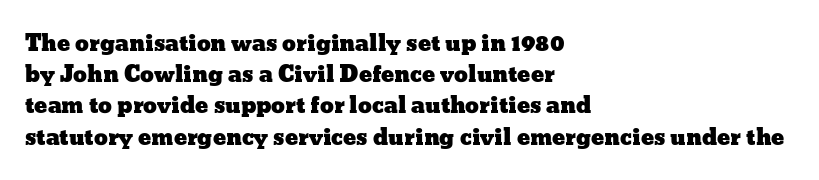
{"italic": "no", "underline": "no", "align": "left", "line_spacing": "normal", "line_spacing_ratio": 1.42, "letter_spacing": "normal", "letter_spacing_em": 0.0, "glyph_px": 22}
